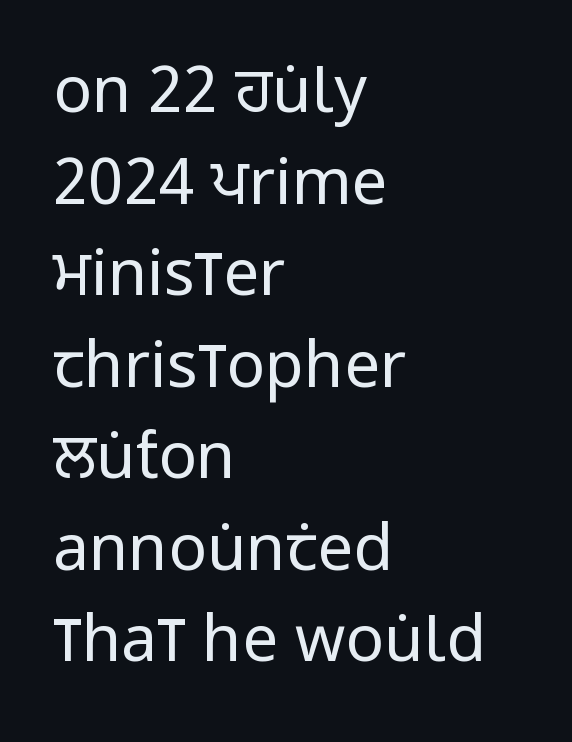
The image shows 64 px regular-weight, condensed sans-serif type, upright; set left-aligned, normal line spacing (1.43x), normal letter spacing, not underlined; low stroke contrast and a large x-height.
